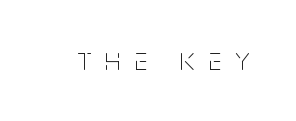
{"serif": "no", "italic": "no", "bold": "no", "weight": "thin", "width": "condensed", "stroke_contrast": "low", "x_height": "large", "monospaced": "no", "underline": "no", "letter_spacing": "wide", "letter_spacing_em": 0.44, "glyph_px": 32}
